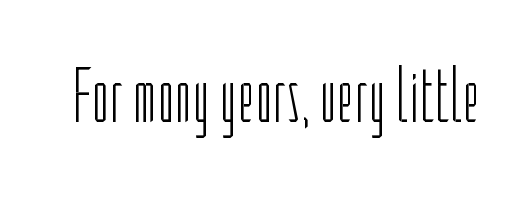
Decoration check: the copy has no underline. The lettering stays uniformly vertical, giving the passage a roman look. Spacing verdict: proportional, widths tailored to each character. The tracking reads as untouched default to a designer's eye.
